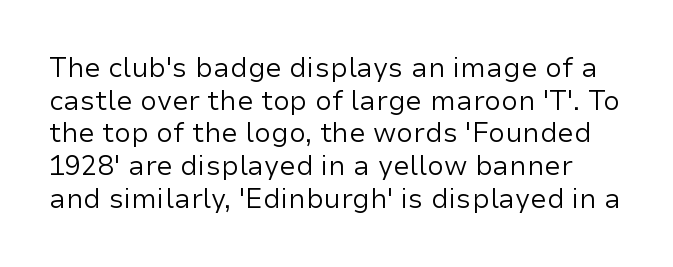
The image shows 27 px text type, upright; set line spacing 1.21x, normal letter spacing, not underlined.
